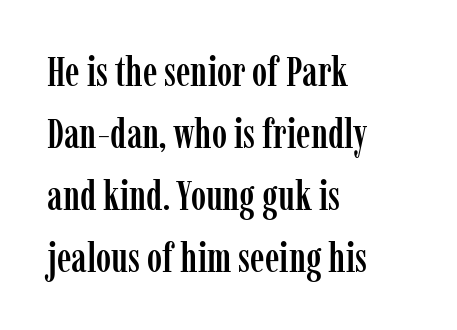
Q: Is the text italic (slanted)? A: No, it is upright.
Q: Is the typeface a serif or a sans-serif typeface? A: Serif.
Q: Is the text underlined? A: No.
Q: How is the paragraph aligned? A: Left-aligned.
Q: Is the spacing between letters normal or unusually wide? A: Normal.
Q: Is the spacing between lines tight, normal or loose? A: Normal.
Q: Width (condensed, normal, or wide)? A: Condensed.
Q: Stroke contrast? A: Low.
Q: x-height? A: Medium.
Q: Monospaced? A: No.
